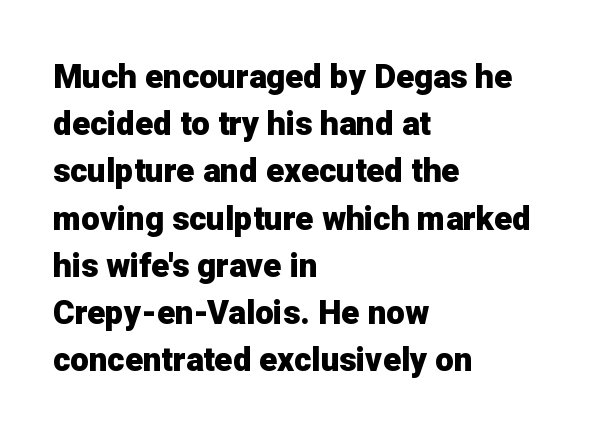
Standard letterfit; no display-style spreading of the glyphs. This block has exactly the height ordinary leading produces. The specimen reads as upright at a glance. Looks like regular typesetting: each glyph gets only the width it needs. Line beginnings align vertically; line endings do not.
